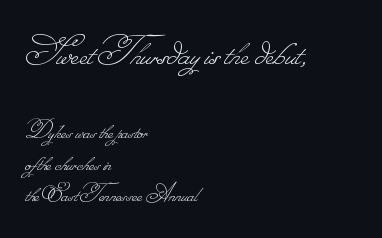
The image shows 45 px thin type; set left-aligned, line spacing 1.21x, normal letter spacing, not underlined; the first (top) block is 1.73x larger; low stroke contrast.
